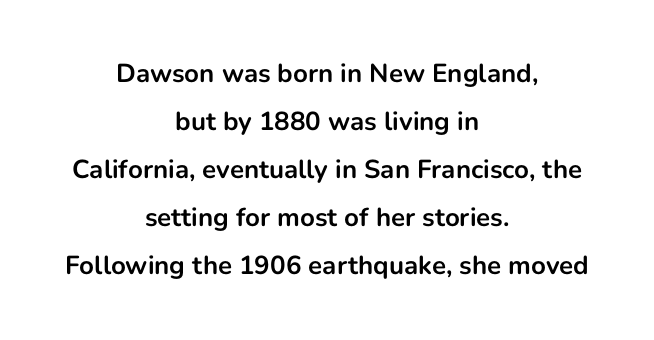
This sample is center-justified, so both line endings float freely. The specimen reads as upright at a glance. Descenders hang freely into open space. Letter spacing: default.
